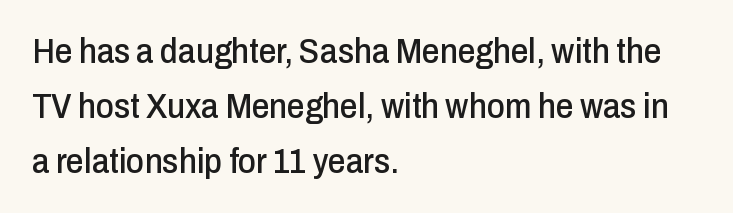
Q: Is the text italic (slanted)? A: No, it is upright.
Q: Is the typeface a serif or a sans-serif typeface? A: Sans-serif.
Q: Is the text underlined? A: No.
Q: How is the paragraph aligned? A: Left-aligned.
Q: Is the spacing between letters normal or unusually wide? A: Normal.
Q: Is the spacing between lines tight, normal or loose? A: Normal.
Q: Width (condensed, normal, or wide)? A: Condensed.
Q: Stroke contrast? A: Low.
Q: x-height? A: Medium.
Q: Monospaced? A: No.
